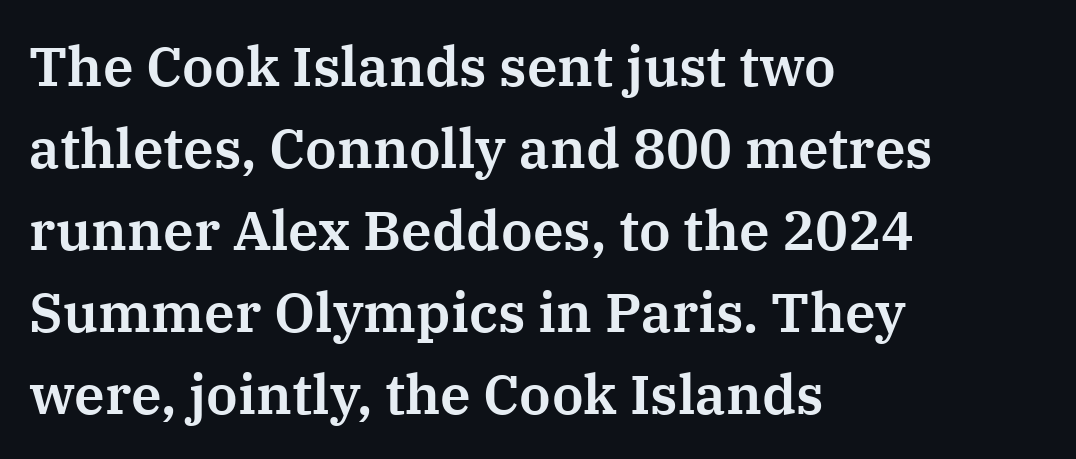
Each line starts at the same left margin while the right side varies. Students, observe: this is what conventionally led text looks like. These lines keep a tight, regular rhythm from letter to letter. Looks like regular typesetting: each glyph gets only the width it needs. The space beneath each line is pristine and unruled. The font's upright variant was chosen for this text.
